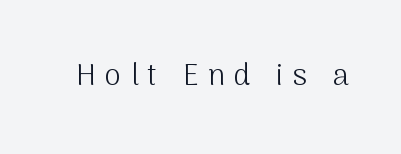
The foot of each line stays bare and open. This sample has the flowing, uneven cadence of proportional lettering. The lettering holds an erect, upright posture throughout. Heaviness? Minimal to ordinary, like unemphasized prose. Is this a sans? Yes — the strokes have no serifs. The horizontal fit of the characters is loose and conspicuously gappy.
